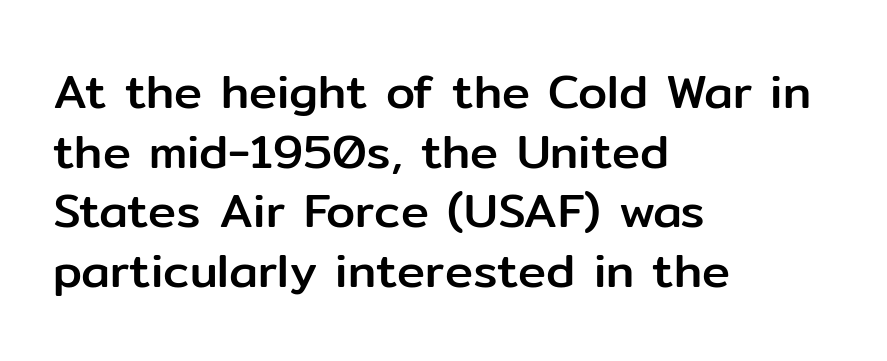
Q: Is the text italic (slanted)? A: No, it is upright.
Q: Is the typeface a serif or a sans-serif typeface? A: Sans-serif.
Q: Is the text underlined? A: No.
Q: How is the paragraph aligned? A: Left-aligned.
Q: Is the spacing between letters normal or unusually wide? A: Normal.
Q: Is the spacing between lines tight, normal or loose? A: Normal.
Q: Width (condensed, normal, or wide)? A: Normal.
Q: Stroke contrast? A: Low.
Q: x-height? A: Medium.
Q: Monospaced? A: No.
